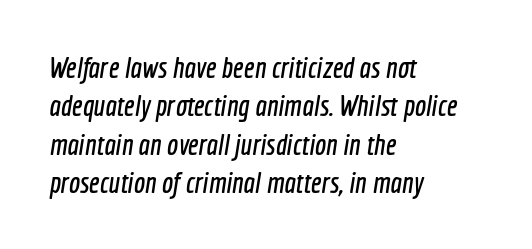
The foot of each line stays bare and open. All the whitespace from short lines collects on the right. This sample uses plain, unmodified letter spacing. One glance says typical: line gaps are just what's usual.
